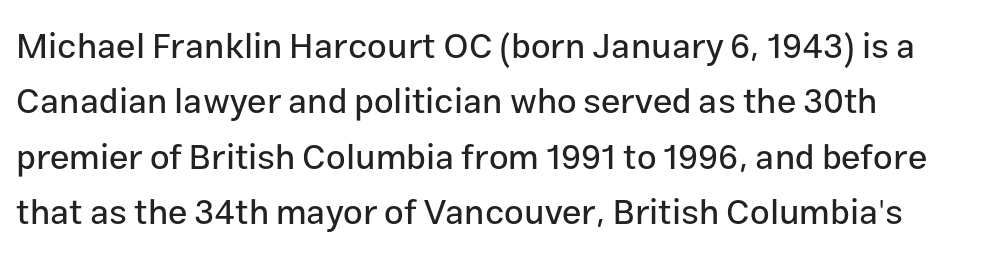
The image shows 35 px sans-serif type, upright; set normal line spacing (1.58x), normal letter spacing, not underlined; low stroke contrast and a medium x-height.
